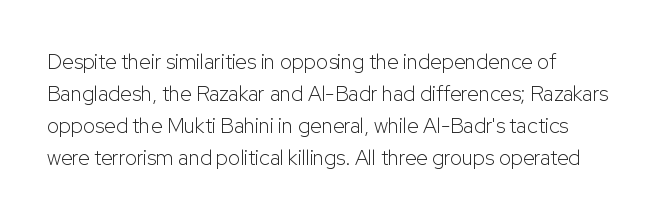
{"italic": "no", "bold": "no", "underline": "no", "align": "left", "line_spacing": "normal", "line_spacing_ratio": 1.52, "letter_spacing": "normal", "letter_spacing_em": 0.0, "glyph_px": 21}
